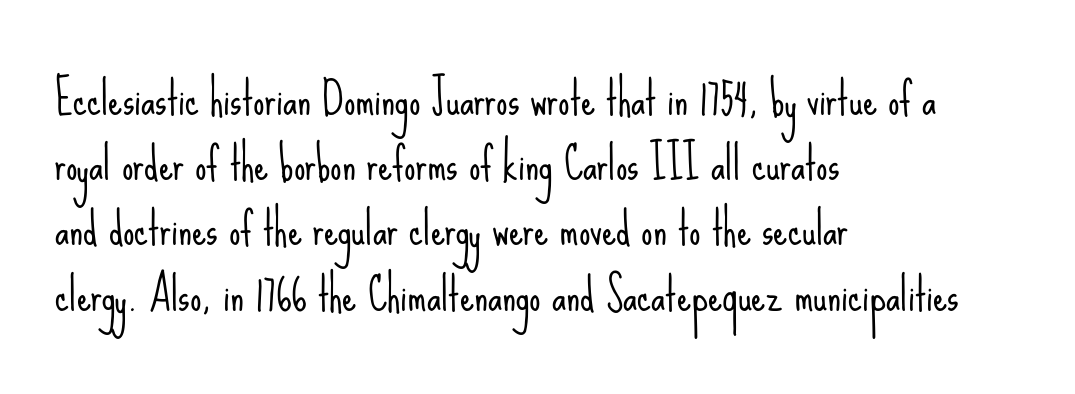
Looks like regular typesetting: each glyph gets only the width it needs. The baseline area is clear. Look at the tracking — it's just the regular setting, nothing added. Type style note: lacks serifs. Is there much room between lines? A standard amount, neither cramped nor airy. Leftover space on each line is placed entirely after the last word.
